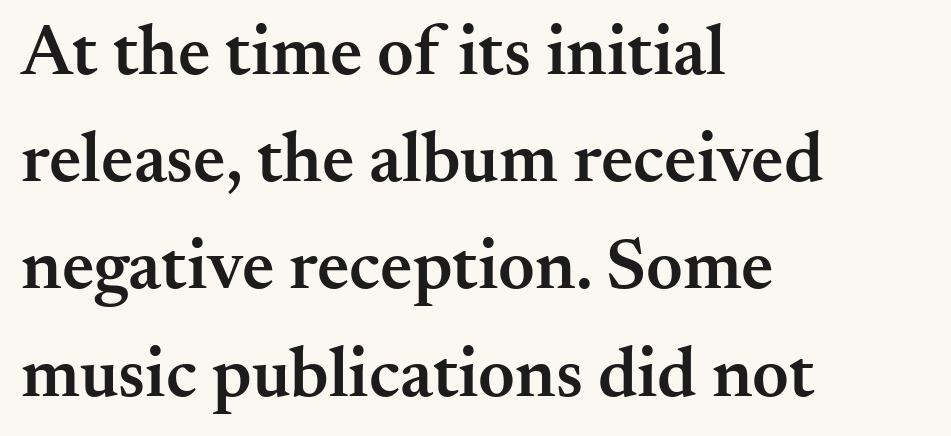
Q: Is the text bold? A: Semi-bold.
Q: Is the text italic (slanted)? A: No, it is upright.
Q: Is the typeface a serif or a sans-serif typeface? A: Serif.
Q: Is the text underlined? A: No.
Q: How is the paragraph aligned? A: Left-aligned.
Q: Is the spacing between letters normal or unusually wide? A: Normal.
Q: Is the spacing between lines tight, normal or loose? A: Normal.
Q: Width (condensed, normal, or wide)? A: Normal.
Q: Stroke contrast? A: Medium.
Q: x-height? A: Small.
Q: Monospaced? A: No.
